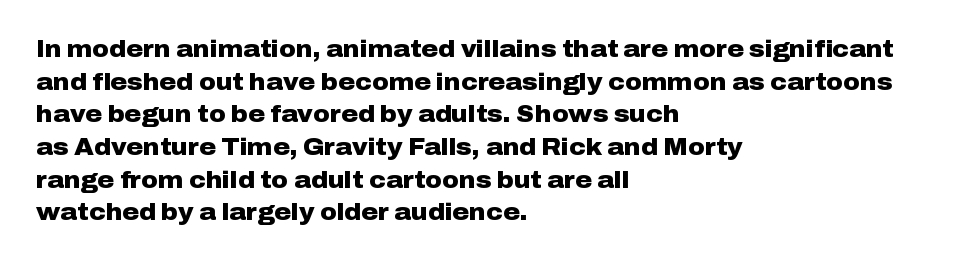
{"italic": "no", "bold": "yes", "underline": "no", "align": "left", "line_spacing": "normal", "line_spacing_ratio": 1.42, "letter_spacing": "normal", "letter_spacing_em": 0.0, "glyph_px": 23}
